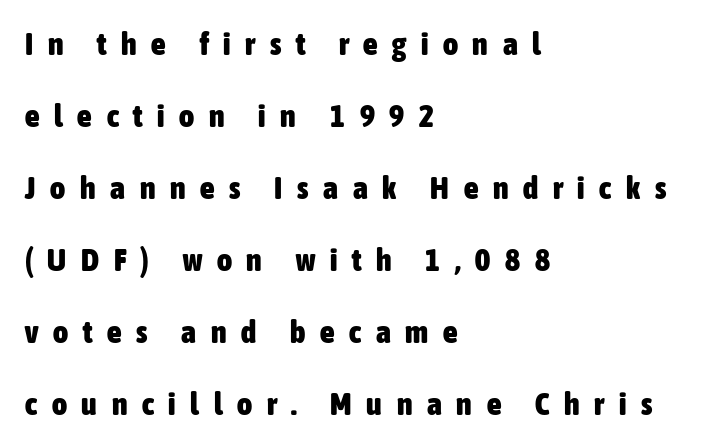
The image shows 32 px heavy, condensed sans-serif type, upright; set left-aligned, loose line spacing (2.25x), unusually wide letter spacing (+0.46 em), not underlined; low stroke contrast and a medium x-height.
